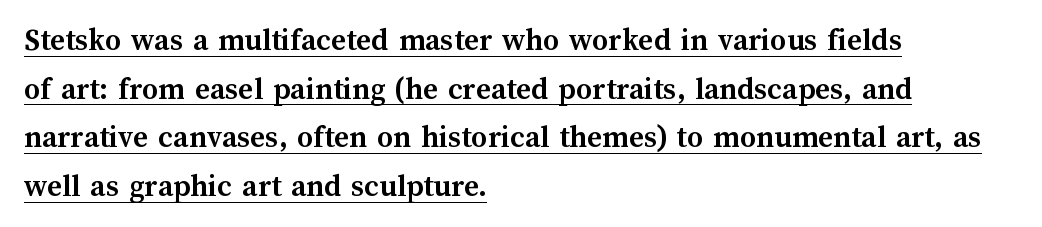
Q: Is the text bold? A: Yes.
Q: Is the text italic (slanted)? A: No, it is upright.
Q: Is the text underlined? A: Yes.
Q: How is the paragraph aligned? A: Left-aligned.
Q: Is the spacing between letters normal or unusually wide? A: Normal.
Q: Is the spacing between lines tight, normal or loose? A: Normal.
Q: Width (condensed, normal, or wide)? A: Normal.
Q: Stroke contrast? A: Medium.
Q: x-height? A: Medium.
Q: Monospaced? A: No.
